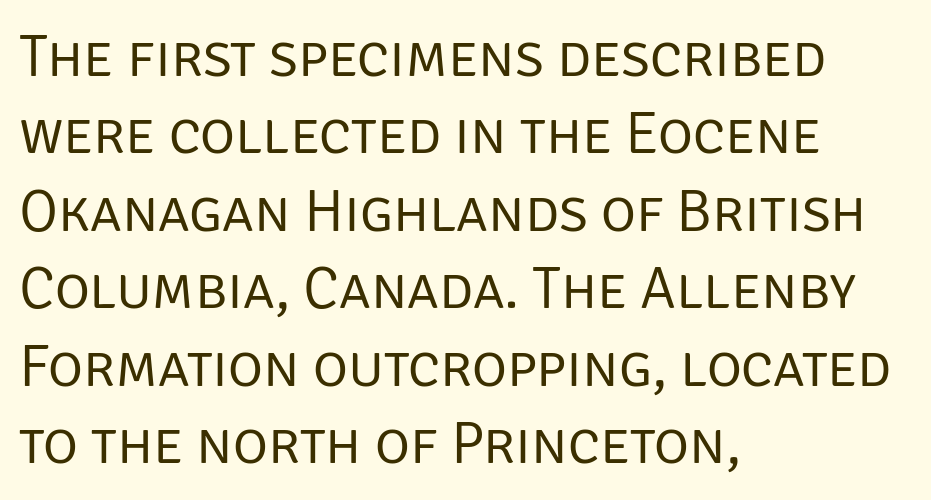
The image shows 60 px regular-weight sans-serif type, upright; set left-aligned, normal line spacing (1.29x), normal letter spacing, not underlined; low stroke contrast and a large x-height.
